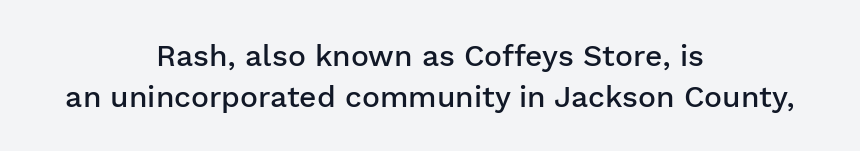
{"serif": "no", "italic": "no", "bold": "semi", "weight": "semibold", "width": "normal", "stroke_contrast": "low", "x_height": "medium", "monospaced": "no", "underline": "no", "align": "center", "line_spacing": "normal", "line_spacing_ratio": 1.37, "letter_spacing": "normal", "letter_spacing_em": 0.0, "glyph_px": 30}
